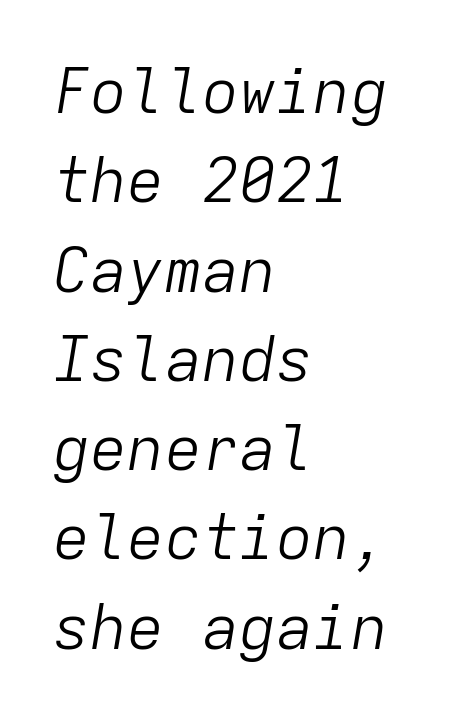
Q: Is the text bold? A: No.
Q: Is the text italic (slanted)? A: Yes, it leans right by about 9 degrees.
Q: Is the text underlined? A: No.
Q: How is the paragraph aligned? A: Left-aligned.
Q: Is the spacing between letters normal or unusually wide? A: Normal.
Q: Is the spacing between lines tight, normal or loose? A: Normal.
Q: Width (condensed, normal, or wide)? A: Normal.
Q: Stroke contrast? A: Low.
Q: x-height? A: Medium.
Q: Monospaced? A: Yes.
